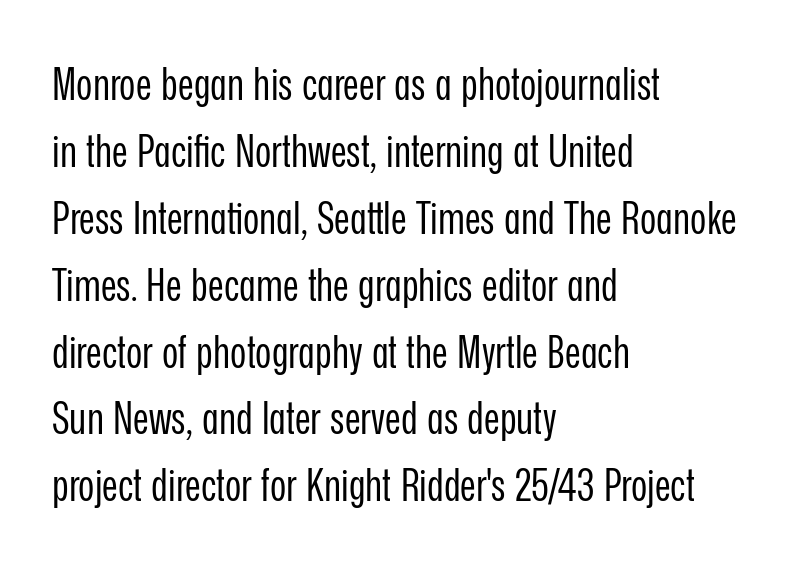
A normal amount of white space separates one row of letters from the next. A typesetter would mark this as roman, not italic. The face looks like a standard text weight, possibly lighter. This sample has the flowing, uneven cadence of proportional lettering. You can tell from the bare stems that sans-serif type was used.
